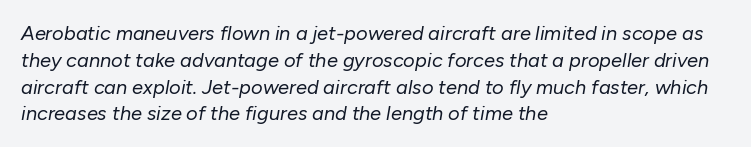
{"italic": "yes", "lean": "right", "slant_degrees": 10, "bold": "no", "underline": "no", "align": "left", "line_spacing": "normal", "line_spacing_ratio": 1.34, "letter_spacing": "normal", "letter_spacing_em": 0.0, "glyph_px": 20}
